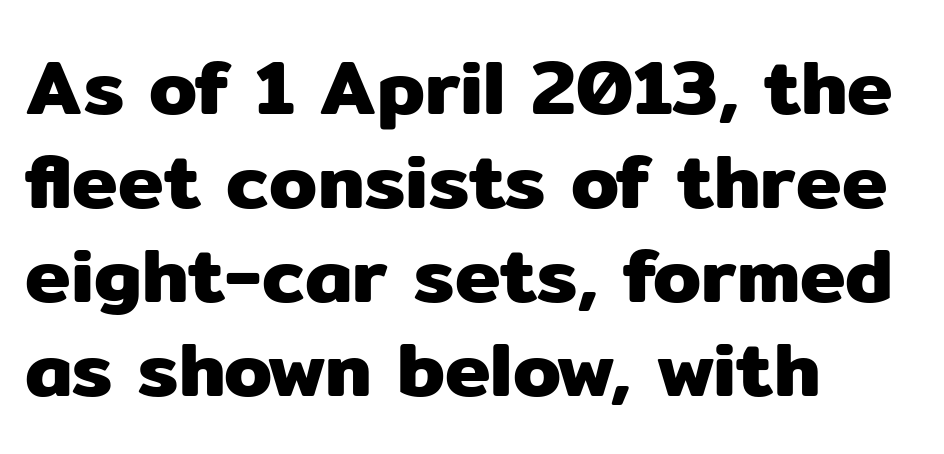
Here the designer chose a conventional face with non-uniform glyph widths. Italic: no, the glyphs are upright roman. Casual observation: everything's shoved over to the left. Anything drawn beneath the words? Only blank space. What stands out about the letter spacing? Nothing — it is the standard amount.
